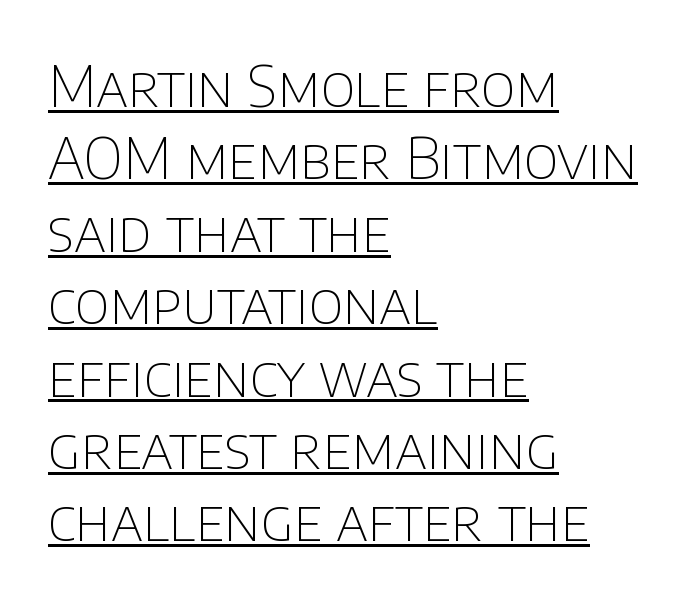
The image shows 57 px thin sans-serif type, upright; set left-aligned, normal line spacing (1.27x), normal letter spacing, underlined; low stroke contrast and a large x-height.
